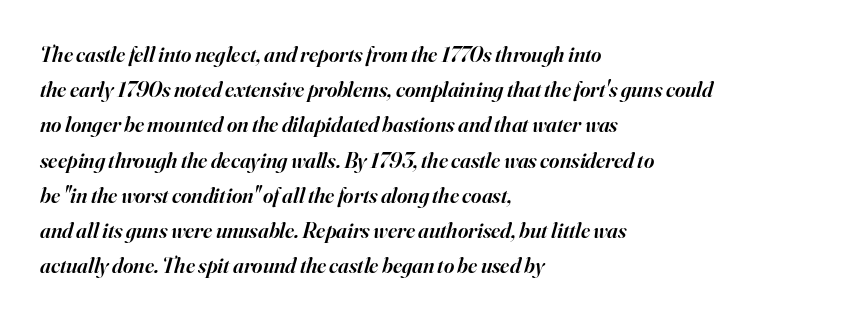
{"italic": "yes", "lean": "right", "slant_degrees": 16, "bold": "semi", "underline": "no", "align": "left", "line_spacing": "normal", "line_spacing_ratio": 1.6, "letter_spacing": "normal", "letter_spacing_em": 0.0, "glyph_px": 22}
